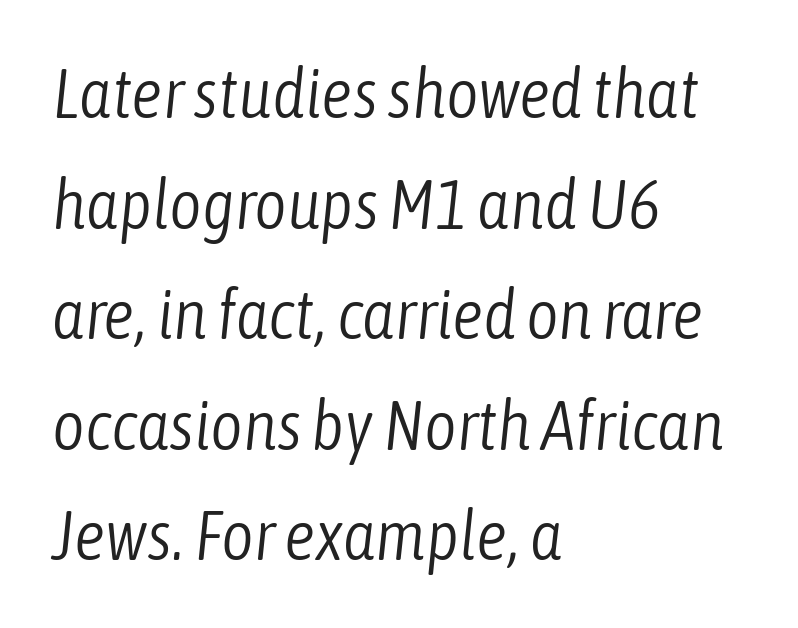
The face used here has a pronounced slope to its letters. Stroke mass is kept to a normal reading level or below. The passage shown has conventional tracking throughout. The glyphs are unaccompanied by any horizontal stroke below them. Is the block centered? No — it sits flush against the left margin. Quick note: interline space is typical.
